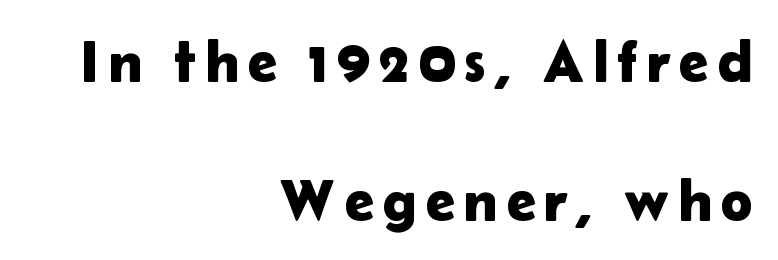
The image shows 60 px sans-serif type, upright; set right-aligned, loose line spacing (2.31x), not underlined; low stroke contrast and a medium x-height.
